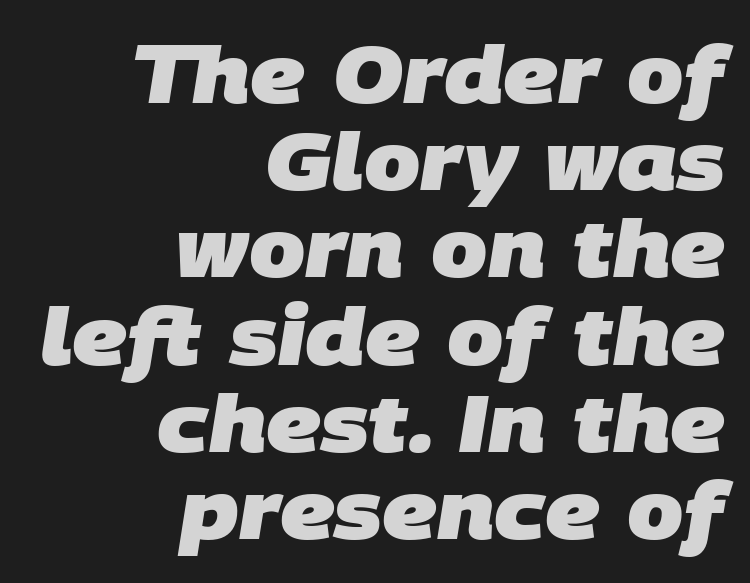
The image shows 80 px heavy sans-serif type; set right-aligned, tight line spacing (1.09x), normal letter spacing, not underlined; low stroke contrast and a large x-height.
